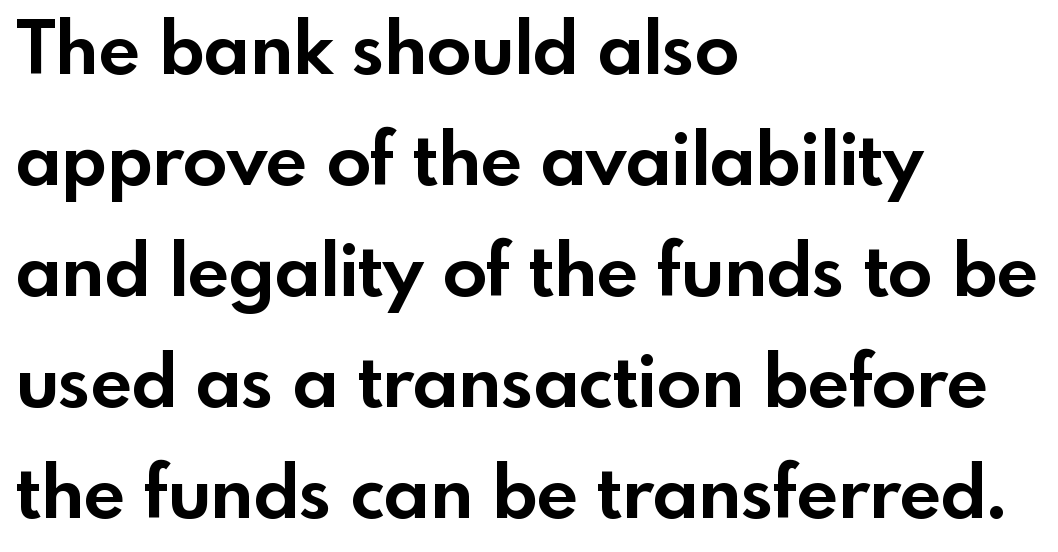
Serifs: no, the terminals of the letterforms are clean. The lines sit at an ordinary, default distance from one another. Here the designer chose a conventional face with non-uniform glyph widths. Look at the stroke-to-counter ratio: heavy, a bold. The typesetter chose a ragged-right arrangement here. Plain, unruled lines of type.
